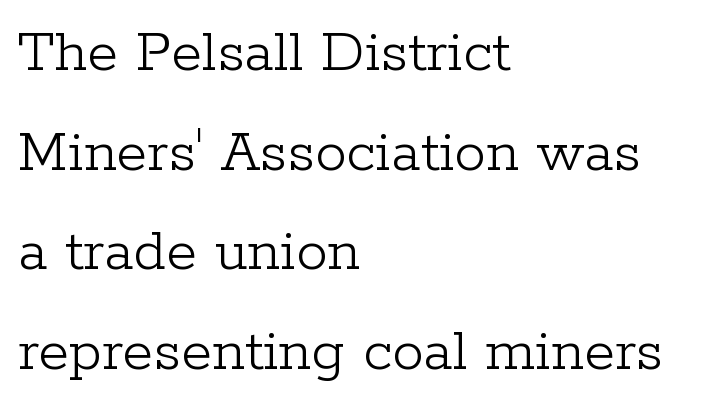
This sample uses plain, unmodified letter spacing. Nothing heavy about these letters — not bold at all. The space beneath each line is pristine and unruled. In terms of letterform style, serifs are clearly present. A roman cut, with each character standing at attention.
